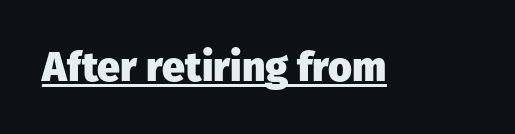
{"serif": "no", "italic": "no", "bold": "yes", "weight": "heavy", "width": "normal", "stroke_contrast": "low", "x_height": "medium", "monospaced": "no", "underline": "yes", "letter_spacing": "normal", "letter_spacing_em": 0.0, "glyph_px": 41}
